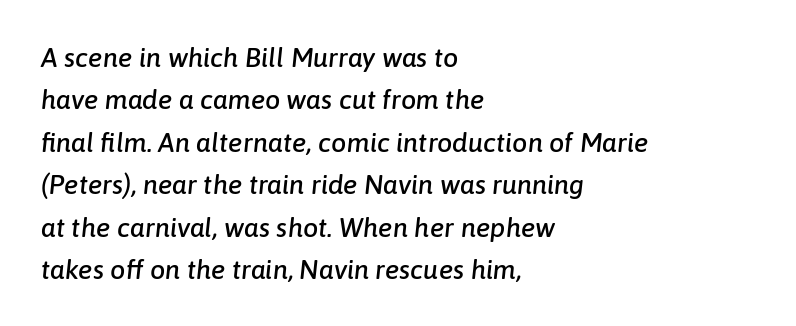
Q: Is the text italic (slanted)? A: Yes, it leans right by about 6 degrees.
Q: Is the text underlined? A: No.
Q: How is the paragraph aligned? A: Left-aligned.
Q: Is the spacing between letters normal or unusually wide? A: Normal.
Q: Is the spacing between lines tight, normal or loose? A: Normal.
